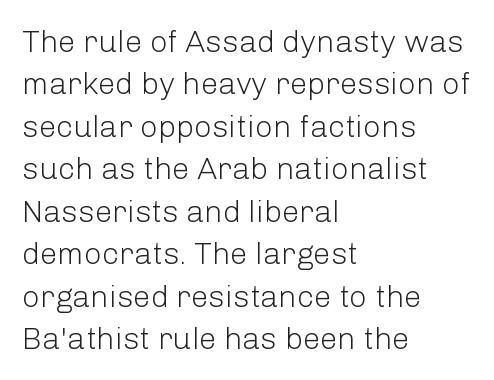
{"serif": "no", "italic": "no", "bold": "no", "weight": "light", "width": "normal", "stroke_contrast": "low", "x_height": "medium", "monospaced": "no", "underline": "no", "align": "left", "line_spacing": "normal", "line_spacing_ratio": 1.37, "letter_spacing": "normal", "letter_spacing_em": 0.0, "glyph_px": 31}
